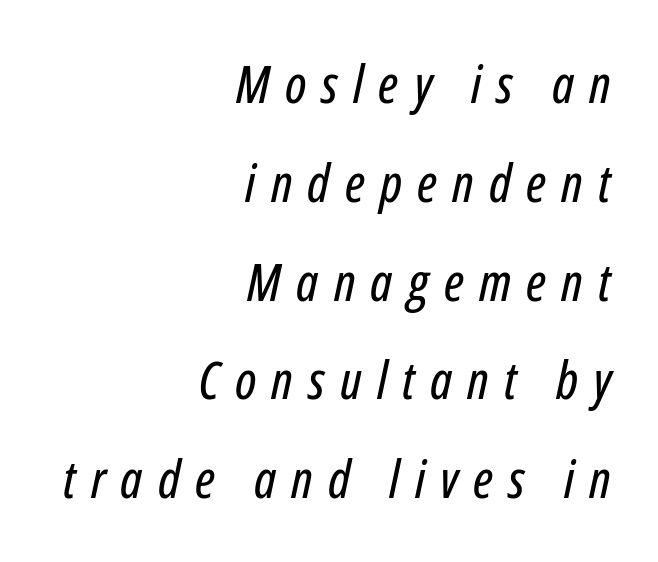
The image shows 52 px condensed type, italic (leaning right); set right-aligned, loose line spacing (1.9x), unusually wide letter spacing (+0.29 em), not underlined; low stroke contrast and a medium x-height.
